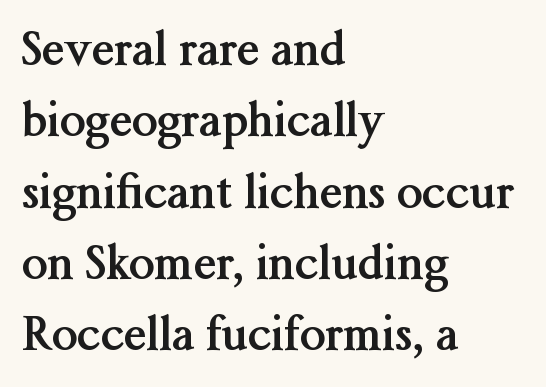
The image shows 46 px semibold serif type, upright; set left-aligned, normal line spacing (1.55x), normal letter spacing, not underlined; medium stroke contrast and a medium x-height.
